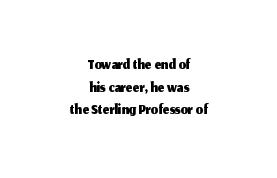
Italic: no, the glyphs are upright roman. The lines are packed closely together with very little leading. Neither beginnings nor endings align; midpoints do. Rule under the text: the space is simply empty. Here the glyphs are tracked normally, forming tight word shapes.
